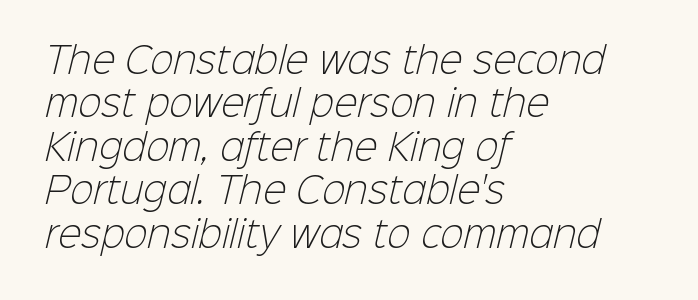
The image shows 35 px light sans-serif type; set left-aligned, line spacing 1.24x, normal letter spacing, not underlined; low stroke contrast and a medium x-height.
